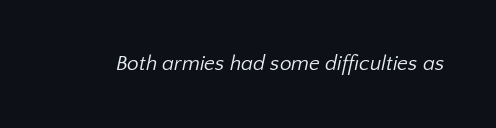
Students, note that the glyphs here touch the page at normal intervals. The typesetting does not lean heavy: it is not bold. Descender tails drop into unmarked territory.
